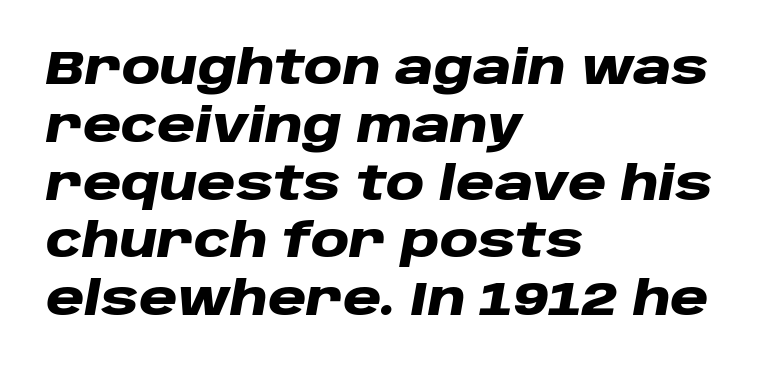
The typesetter chose a ragged-right arrangement here. Only glyphs here, with clear space below each row. Proportional: the letters do not fall into vertical columns. When letters slant like this, we call the style italic. Tracking value appears to be zero — textbook default spacing. What weight is shown? A full bold with thick strokes.
